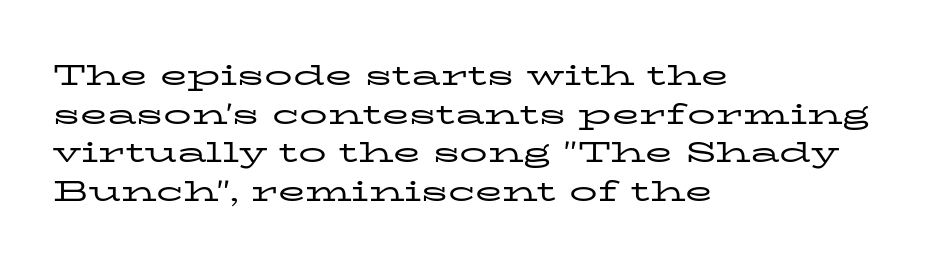
Q: Is the text bold? A: No.
Q: Is the text italic (slanted)? A: No, it is upright.
Q: Is the typeface a serif or a sans-serif typeface? A: Serif.
Q: Is the text underlined? A: No.
Q: How is the paragraph aligned? A: Left-aligned.
Q: Is the spacing between letters normal or unusually wide? A: Normal.
Q: Is the spacing between lines tight, normal or loose? A: Normal.
Q: Width (condensed, normal, or wide)? A: Wide.
Q: Stroke contrast? A: Low.
Q: x-height? A: Medium.
Q: Monospaced? A: No.
